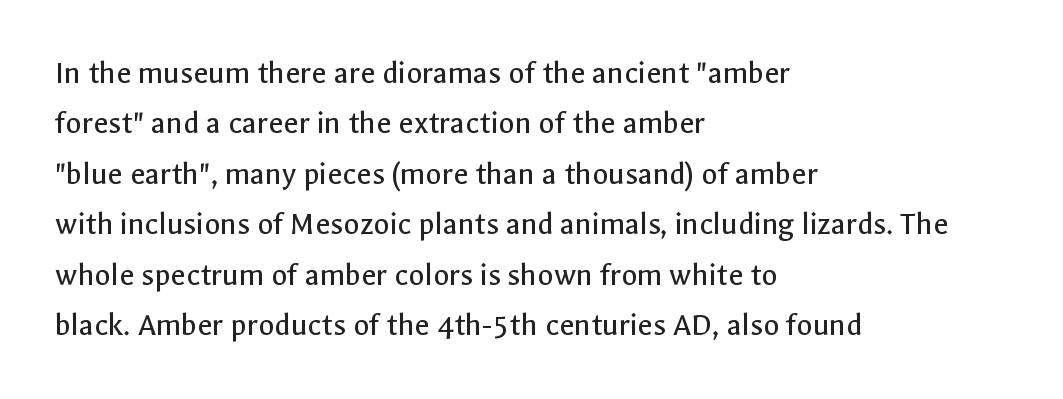
{"serif": "no", "italic": "no", "bold": "no", "weight": "regular", "width": "normal", "x_height": "medium", "monospaced": "no", "underline": "no", "align": "left", "line_spacing": "normal", "line_spacing_ratio": 1.53, "letter_spacing": "normal", "letter_spacing_em": 0.0, "glyph_px": 33}
